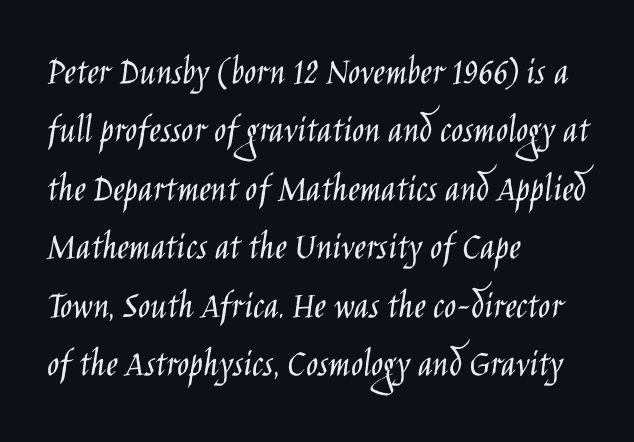
The face used here is proportionally spaced, like ordinary book or web type. Weight: not bold — regular or lighter. Only glyphs here, with clear space below each row. Whoever set this chose a conventional vertical rhythm. Nope, no serifs anywhere on these letters.
